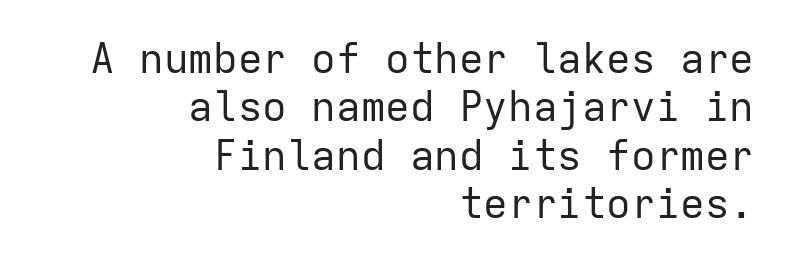
Q: Is the text bold? A: No.
Q: Is the text italic (slanted)? A: No, it is upright.
Q: Is the typeface a serif or a sans-serif typeface? A: Sans-serif.
Q: Is the text underlined? A: No.
Q: How is the paragraph aligned? A: Right-aligned.
Q: Is the spacing between letters normal or unusually wide? A: Normal.
Q: Width (condensed, normal, or wide)? A: Normal.
Q: Stroke contrast? A: Low.
Q: x-height? A: Medium.
Q: Monospaced? A: Yes.
